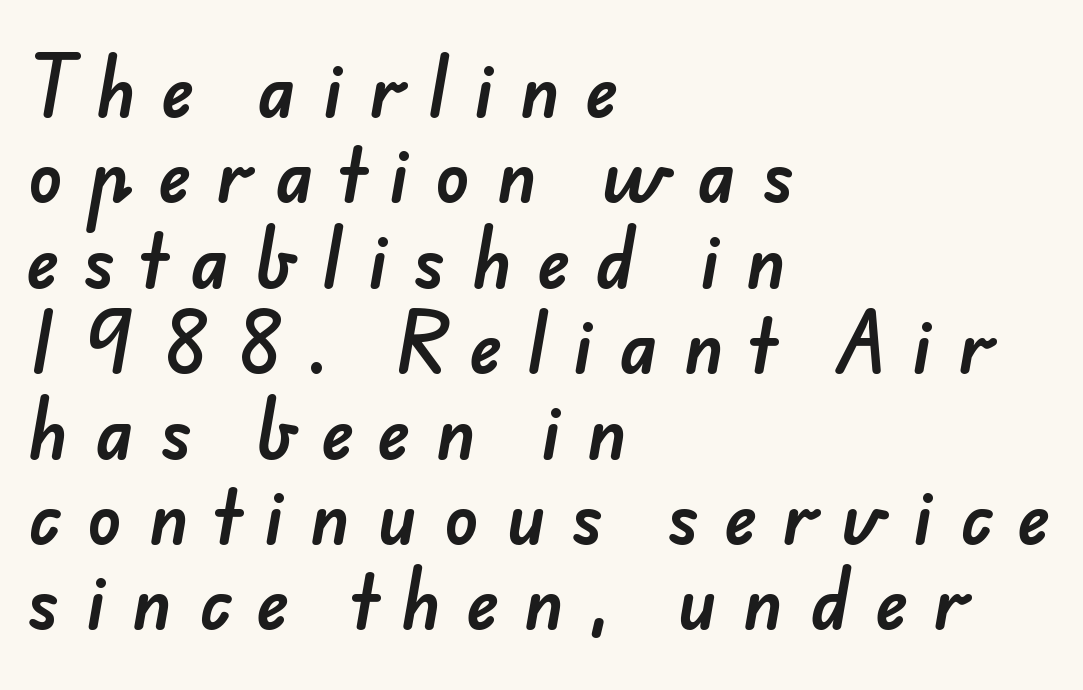
Q: Is the typeface a serif or a sans-serif typeface? A: Sans-serif.
Q: Is the text underlined? A: No.
Q: How is the paragraph aligned? A: Left-aligned.
Q: Is the spacing between letters normal or unusually wide? A: Unusually wide.
Q: Width (condensed, normal, or wide)? A: Normal.
Q: Stroke contrast? A: Low.
Q: x-height? A: Small.
Q: Monospaced? A: No.
